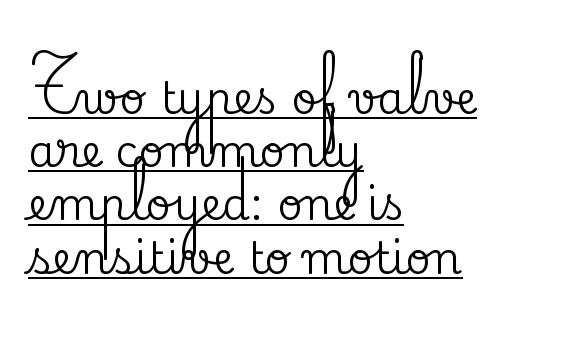
The image shows 44 px serif type, upright; set left-aligned, line spacing 1.21x, normal letter spacing, underlined; medium stroke contrast and a small x-height.
